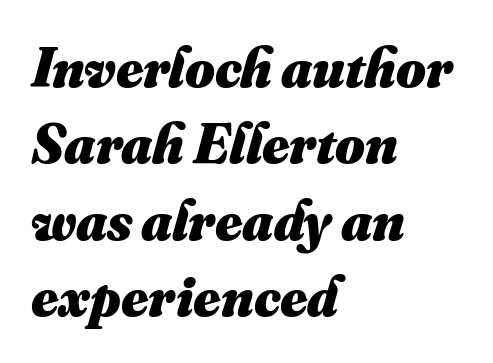
Q: Is the text bold? A: Yes.
Q: Is the text underlined? A: No.
Q: How is the paragraph aligned? A: Left-aligned.
Q: Is the spacing between letters normal or unusually wide? A: Normal.
Q: Is the spacing between lines tight, normal or loose? A: Normal.
Q: Width (condensed, normal, or wide)? A: Normal.
Q: Stroke contrast? A: Medium.
Q: x-height? A: Small.
Q: Monospaced? A: No.
